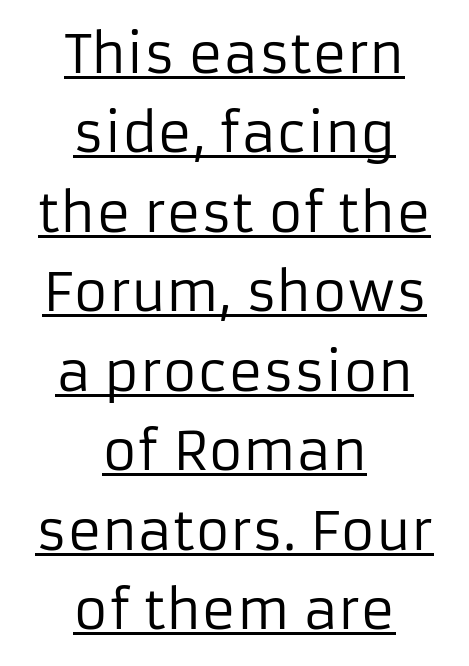
The image shows 53 px regular-weight sans-serif type, upright; set centered, normal line spacing (1.5x), normal letter spacing, underlined; low stroke contrast and a medium x-height.
